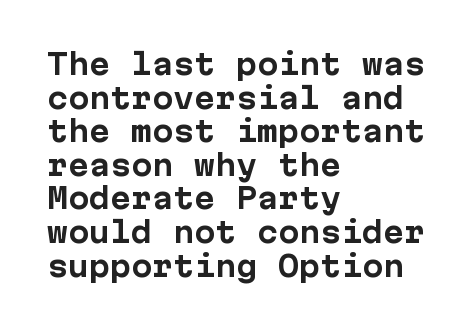
Q: Is the text bold? A: Yes.
Q: Is the text italic (slanted)? A: No, it is upright.
Q: Is the typeface a serif or a sans-serif typeface? A: Sans-serif.
Q: Is the text underlined? A: No.
Q: How is the paragraph aligned? A: Left-aligned.
Q: Is the spacing between letters normal or unusually wide? A: Normal.
Q: Width (condensed, normal, or wide)? A: Normal.
Q: Stroke contrast? A: Low.
Q: x-height? A: Medium.
Q: Monospaced? A: Yes.
